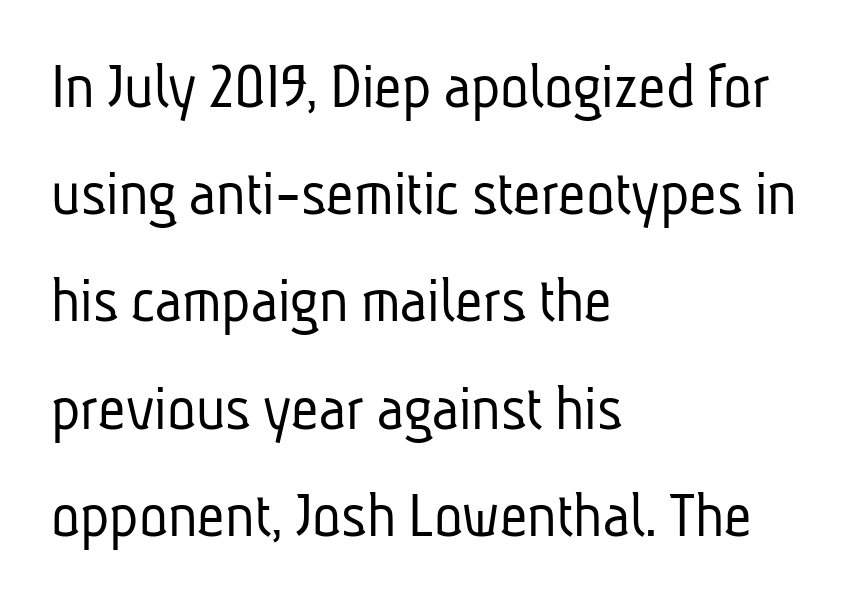
The type family on display is of the sans-serif kind. Compared with a centered layout, this one pins lines to the left instead. This sample keeps an unexceptional amount of space between lines. Each word holds together tightly as a unit, with standard inter-letter gaps.
